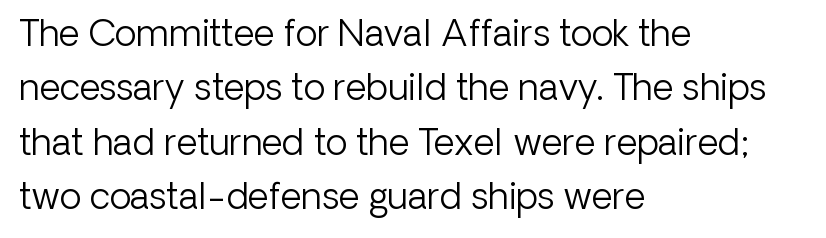
Q: Is the text bold? A: No.
Q: Is the text italic (slanted)? A: No, it is upright.
Q: Is the typeface a serif or a sans-serif typeface? A: Sans-serif.
Q: Is the text underlined? A: No.
Q: How is the paragraph aligned? A: Left-aligned.
Q: Is the spacing between letters normal or unusually wide? A: Normal.
Q: Is the spacing between lines tight, normal or loose? A: Normal.
Q: Width (condensed, normal, or wide)? A: Normal.
Q: Stroke contrast? A: Low.
Q: x-height? A: Medium.
Q: Monospaced? A: No.
